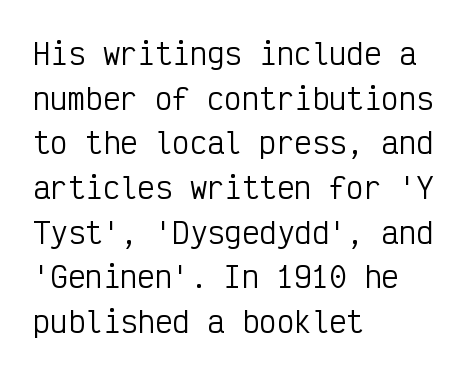
{"serif": "no", "italic": "no", "bold": "no", "weight": "regular", "width": "condensed", "stroke_contrast": "low", "x_height": "medium", "monospaced": "yes", "underline": "no", "align": "left", "line_spacing": "normal", "line_spacing_ratio": 1.54, "letter_spacing": "normal", "letter_spacing_em": 0.0, "glyph_px": 29}
